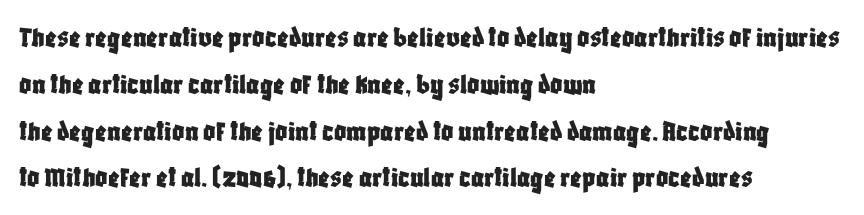
The designer left line spacing at the default. Which margin do the lines hug? The left one — the right edge is uneven. The characters display no serif detailing; their extremities are plain. Inter-character spacing is left at the font's built-in metrics.
